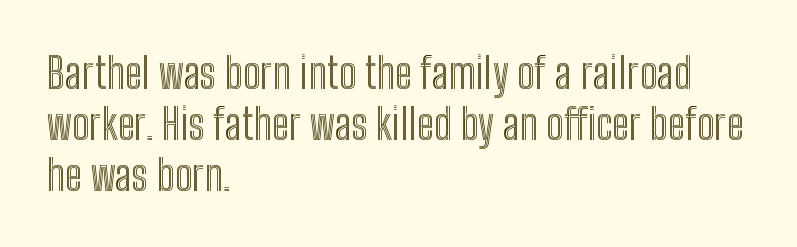
The image shows 42 px condensed type, upright; set left-aligned, line spacing 1.21x, normal letter spacing, not underlined; a medium x-height.
